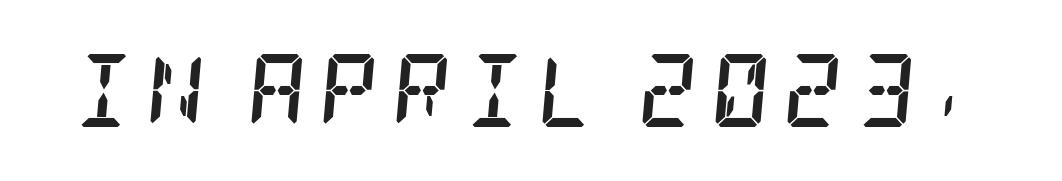
Q: Is the text bold? A: Yes.
Q: Is the text italic (slanted)? A: Yes, it leans right by about 5 degrees.
Q: Is the typeface a serif or a sans-serif typeface? A: Serif.
Q: Is the text underlined? A: No.
Q: Width (condensed, normal, or wide)? A: Condensed.
Q: Stroke contrast? A: Low.
Q: x-height? A: Large.
